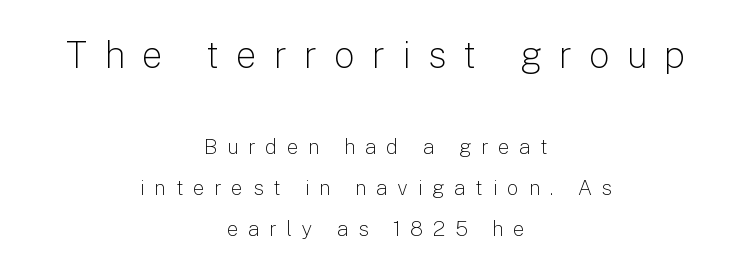
{"serif": "no", "italic": "no", "bold": "no", "weight": "light", "width": "normal", "stroke_contrast": "low", "x_height": "medium", "monospaced": "no", "underline": "no", "align": "center", "line_spacing": "loose", "line_spacing_ratio": 1.95, "letter_spacing": "wide", "letter_spacing_em": 0.45, "larger_block": "first", "size_ratio": 1.76, "glyph_px": 37}
